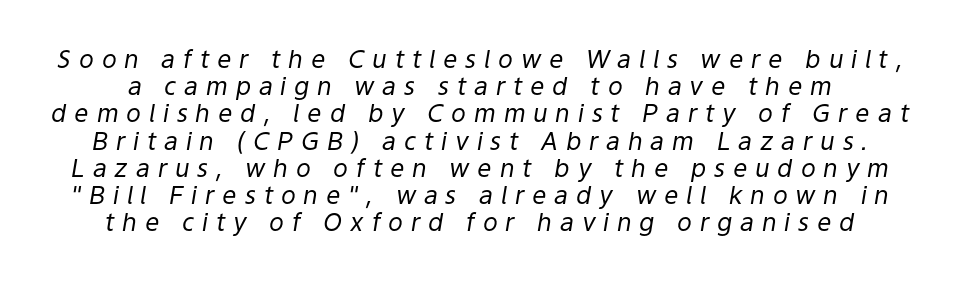
Closely set lines give the paragraph a compact silhouette. Lines of text with bare space underneath. Someone cranked the tracking dial way up on this one. Posture: slanted. This is not heavy type; no bold has been used.
